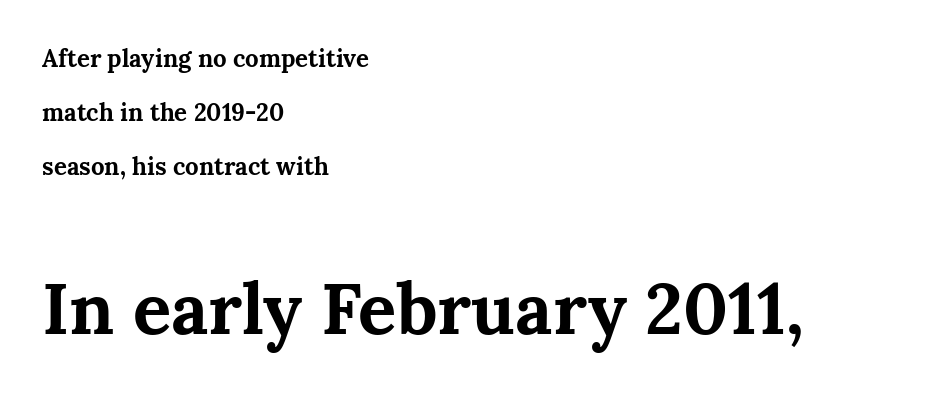
The image shows 71 px bold serif type, upright; set left-aligned, loose line spacing (2.26x), normal letter spacing, not underlined; the second (bottom) block is 2.96x larger; medium stroke contrast and a medium x-height.
